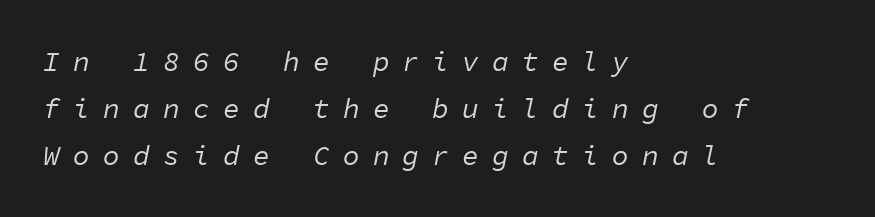
The image shows 28 px regular-weight type, italic (leaning right), monospaced; set left-aligned, normal line spacing (1.68x), unusually wide letter spacing (+0.47 em), not underlined; low stroke contrast and a medium x-height.
